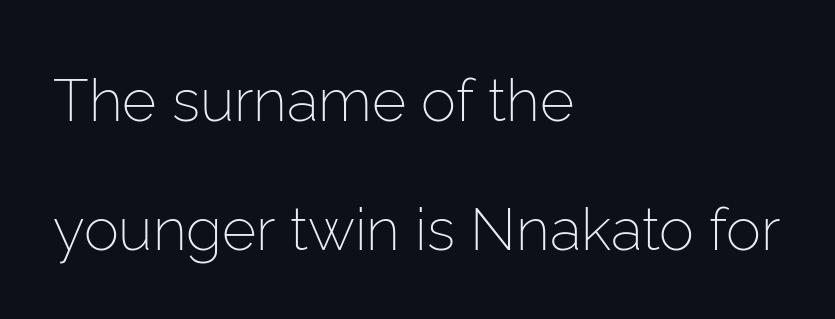
The image shows 59 px light sans-serif type, upright; set left-aligned, loose line spacing (2.19x), normal letter spacing, not underlined; low stroke contrast and a medium x-height.
